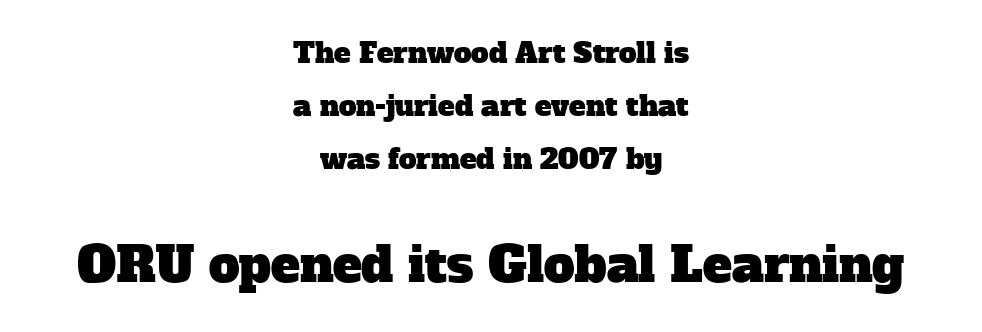
Q: Is the typeface a serif or a sans-serif typeface? A: Serif.
Q: Is the text underlined? A: No.
Q: How is the paragraph aligned? A: Centered.
Q: Is the spacing between letters normal or unusually wide? A: Normal.
Q: Which block of text is set in a larger size, the first (top) or the second (bottom)? A: The second (bottom) one.
Q: Width (condensed, normal, or wide)? A: Normal.
Q: Stroke contrast? A: Low.
Q: x-height? A: Medium.
Q: Monospaced? A: No.
